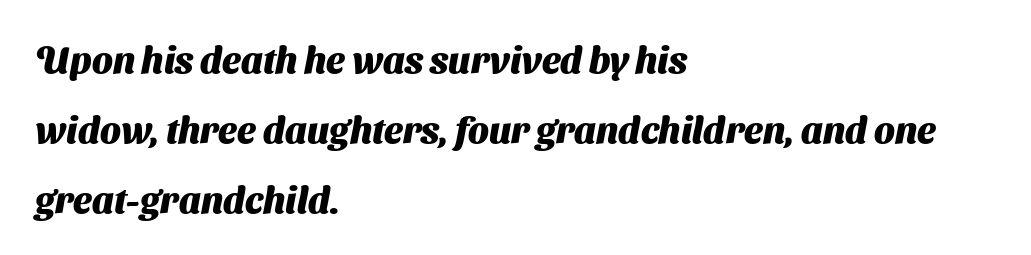
The sample has been set heavy, in full bold. Underline: absent. A typesetter would call this proportional, since set widths differ per character. This is sans-serif lettering, the kind often seen on screens and signage.
